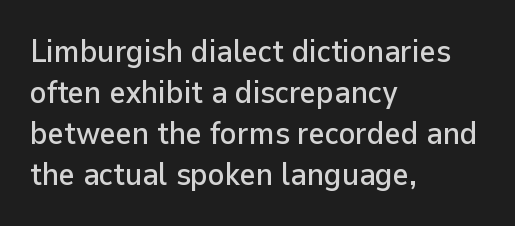
The image shows 31 px sans-serif type, upright; set left-aligned, normal line spacing (1.32x), normal letter spacing, not underlined; low stroke contrast and a medium x-height.
